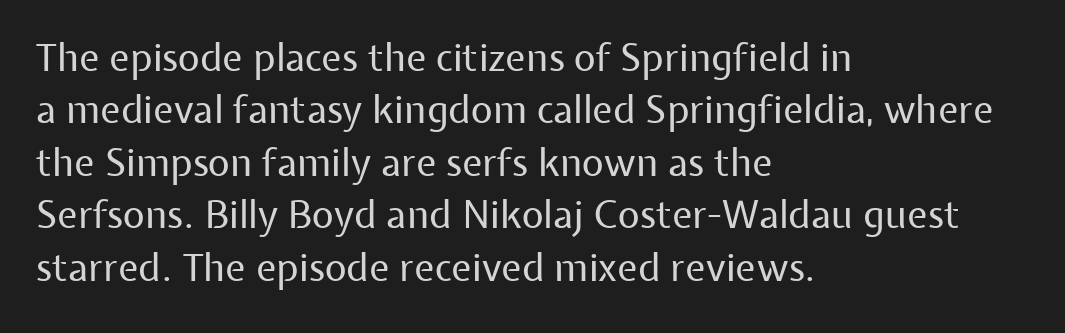
Grotesque or geometric, the face here clearly has no serifs. This sample has the flowing, uneven cadence of proportional lettering. The line texture is even and compact thanks to regular tracking. The space between consecutive lines is moderate. The text block is weighted toward the left margin, trailing off unevenly rightward. The letterforms sit at book weight or below.
